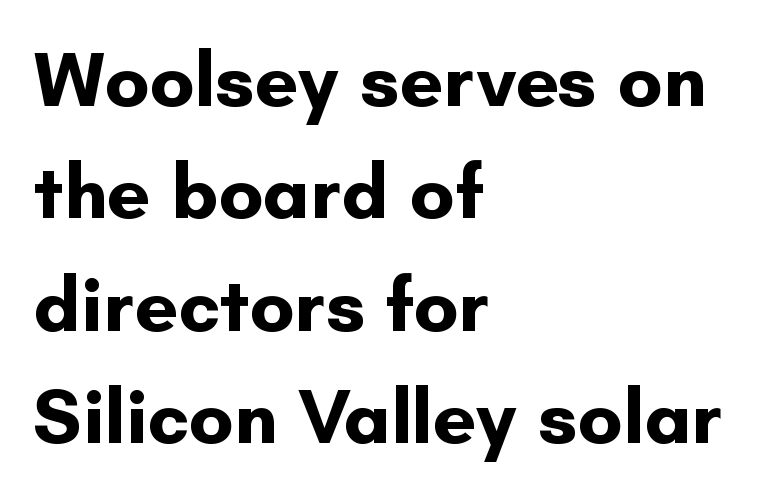
The image shows 77 px bold sans-serif type, upright; set left-aligned, normal line spacing (1.46x), normal letter spacing, not underlined; low stroke contrast and a small x-height.
